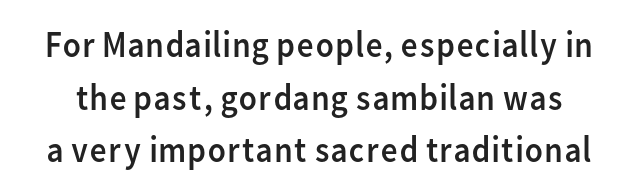
The image shows 37 px regular-weight sans-serif type, upright; set normal line spacing (1.42x), normal letter spacing, not underlined; low stroke contrast and a medium x-height.
